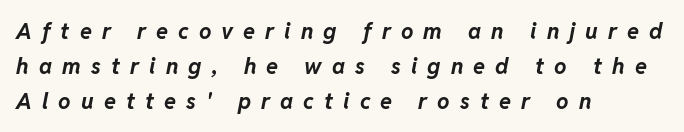
Q: Is the text bold? A: Yes.
Q: Is the text italic (slanted)? A: Yes, it leans right by about 11 degrees.
Q: Is the text underlined? A: No.
Q: How is the paragraph aligned? A: Left-aligned.
Q: Is the spacing between letters normal or unusually wide? A: Unusually wide.
Q: Is the spacing between lines tight, normal or loose? A: Normal.
